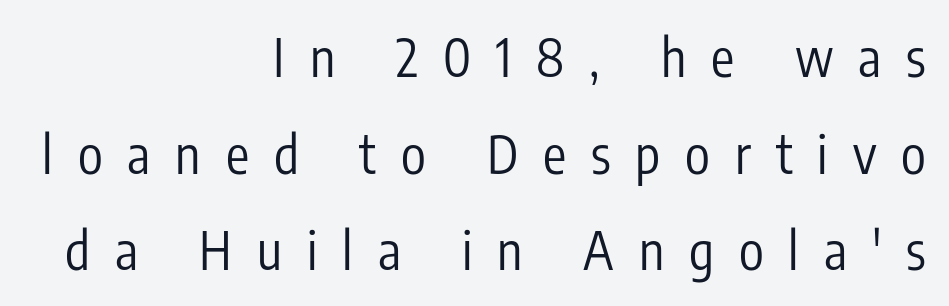
{"serif": "no", "italic": "no", "bold": "no", "weight": "regular", "width": "condensed", "stroke_contrast": "low", "x_height": "medium", "monospaced": "no", "underline": "no", "align": "right", "line_spacing_ratio": 1.86, "letter_spacing": "wide", "letter_spacing_em": 0.48, "glyph_px": 52}
